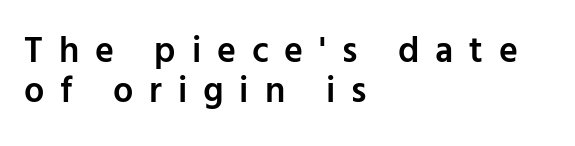
{"serif": "no", "italic": "no", "bold": "semi", "weight": "semibold", "width": "normal", "stroke_contrast": "low", "x_height": "medium", "monospaced": "no", "underline": "no", "align": "left", "line_spacing": "tight", "line_spacing_ratio": 1.11, "letter_spacing": "wide", "letter_spacing_em": 0.44, "glyph_px": 36}
